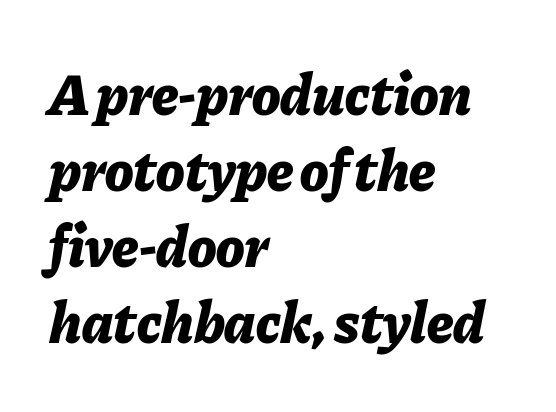
{"italic": "yes", "lean": "right", "slant_degrees": 11, "bold": "yes", "weight": "bold", "width": "normal", "stroke_contrast": "low", "x_height": "medium", "monospaced": "no", "underline": "no", "align": "left", "line_spacing": "normal", "line_spacing_ratio": 1.29, "letter_spacing": "normal", "letter_spacing_em": 0.0, "glyph_px": 59}
